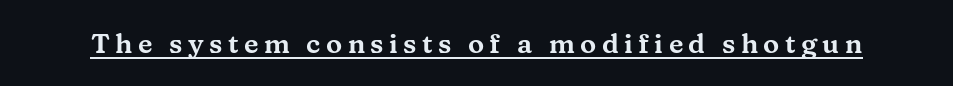
Q: Is the text italic (slanted)? A: No, it is upright.
Q: Is the text underlined? A: Yes.
Q: Is the spacing between letters normal or unusually wide? A: Unusually wide.
